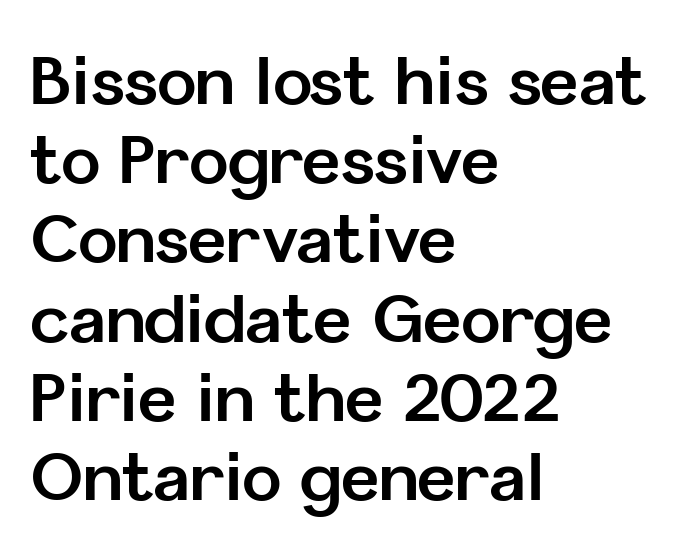
The foot of each line stays bare and open. Typeset ragged right — the left edge is the straight one. Words appear dense and cohesive because spacing is normal. Chunky letters — that's bold for sure. Ascenders rise straight up at ninety degrees.
